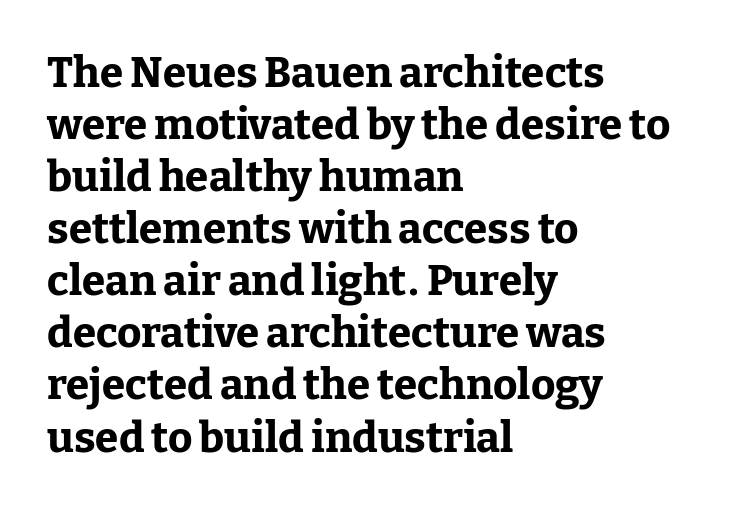
{"serif": "yes", "italic": "no", "bold": "yes", "weight": "bold", "width": "normal", "stroke_contrast": "low", "x_height": "medium", "monospaced": "no", "underline": "no", "align": "left", "line_spacing_ratio": 1.24, "letter_spacing": "normal", "letter_spacing_em": 0.0, "glyph_px": 42}
